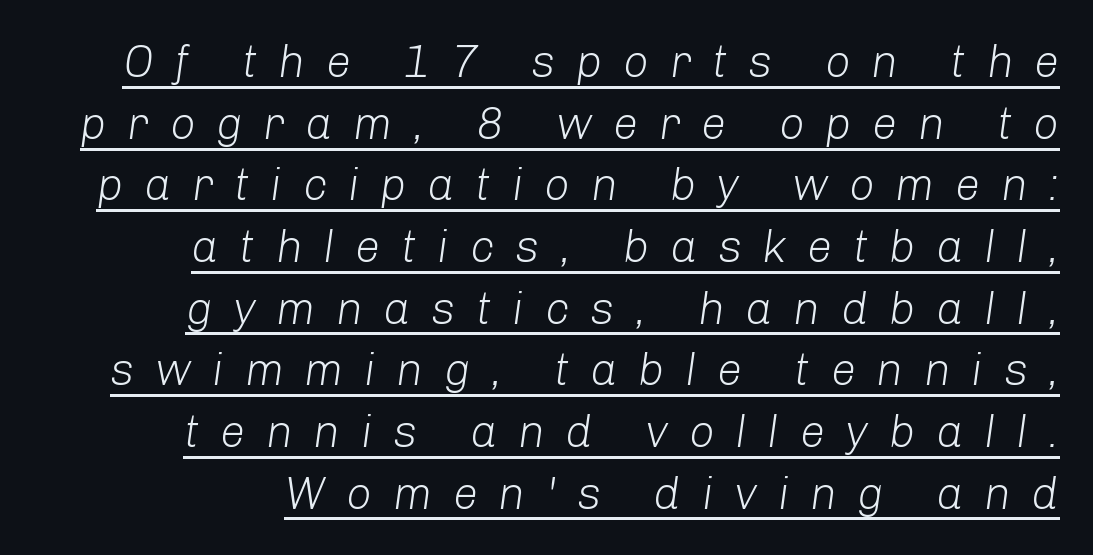
{"italic": "yes", "lean": "right", "slant_degrees": 8, "bold": "no", "weight": "light", "width": "normal", "stroke_contrast": "low", "x_height": "medium", "monospaced": "no", "underline": "yes", "align": "right", "line_spacing": "normal", "line_spacing_ratio": 1.37, "letter_spacing": "wide", "letter_spacing_em": 0.46, "glyph_px": 45}
